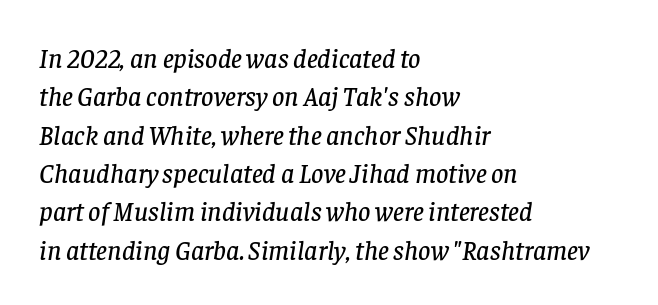
Unmarked baselines from the first word to the last. Here the glyphs are tracked normally, forming tight word shapes. This block has exactly the height ordinary leading produces. If you drew a line through each stem, it would be angled. Left-aligned paragraph, ragged on the right.
